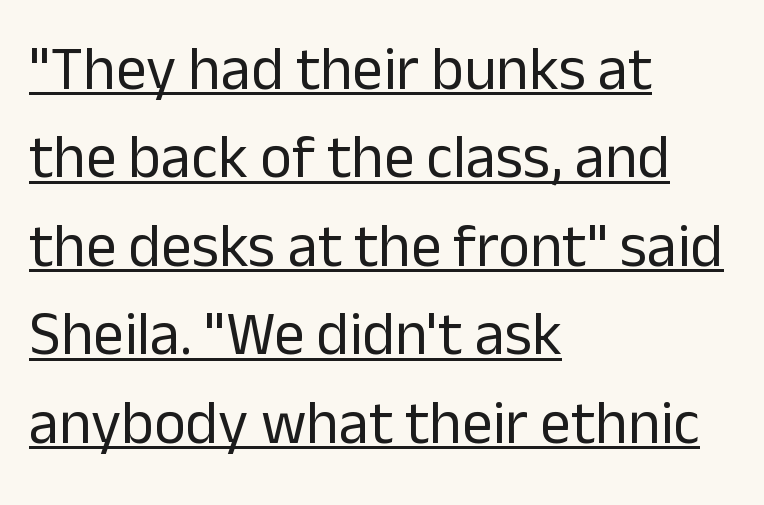
The strokes are not fattened; the text isn't bold. What's the leading like? Ordinary, nothing unusual. Nothing unusual about the tracking: characters are spaced as the font intends. Posture: vertical.
